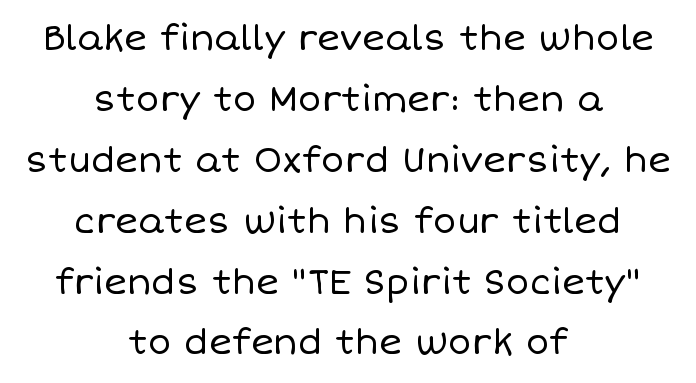
The image shows 35 px regular-weight type, upright; set centered, line spacing 1.74x, normal letter spacing, not underlined; low stroke contrast and a large x-height.
